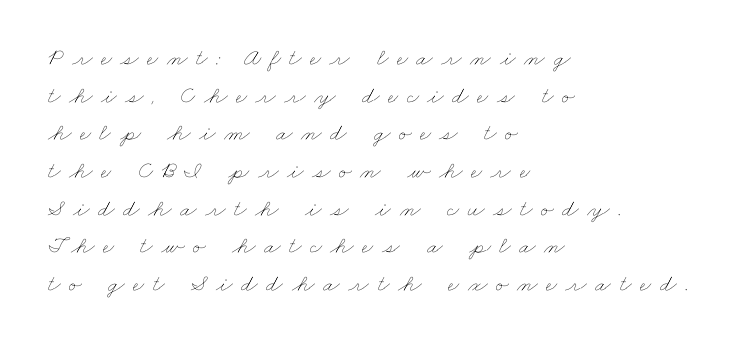
{"bold": "no", "underline": "no", "align": "left", "line_spacing": "normal", "line_spacing_ratio": 1.57, "letter_spacing": "wide", "letter_spacing_em": 0.35, "glyph_px": 24}
